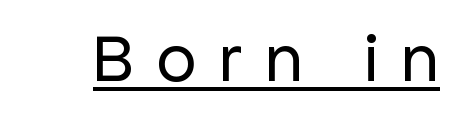
The tracking reads as deliberately expanded to a designer's eye. Is this a fixed-width face? No — the glyphs have proportional, varying widths. The typesetter has applied underlining to the passage shown. Characters remain perfectly vertical along every line.
